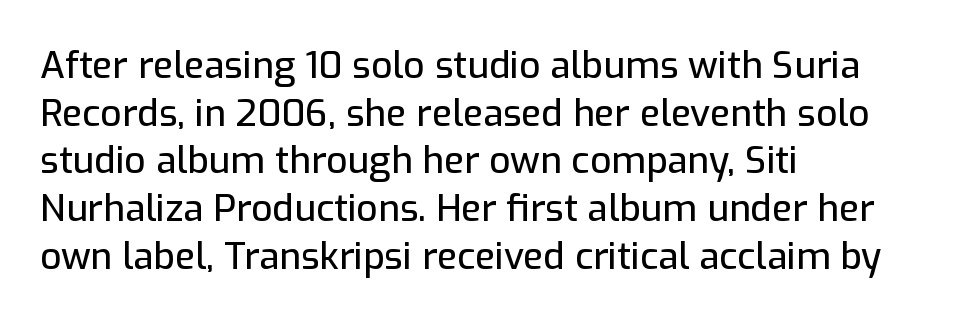
The image shows 37 px sans-serif type, upright; set left-aligned, normal line spacing (1.29x), normal letter spacing, not underlined; low stroke contrast and a medium x-height.
